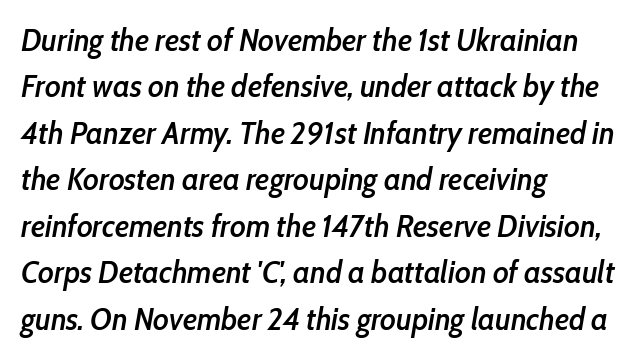
{"italic": "yes", "lean": "right", "slant_degrees": 10, "bold": "semi", "weight": "semibold", "width": "condensed", "stroke_contrast": "low", "x_height": "medium", "monospaced": "no", "underline": "no", "align": "left", "line_spacing": "normal", "line_spacing_ratio": 1.5, "letter_spacing": "normal", "letter_spacing_em": 0.0, "glyph_px": 31}
